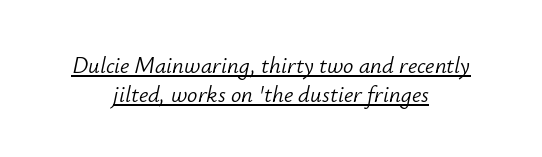
Q: Is the text bold? A: No.
Q: Is the text italic (slanted)? A: Yes, it leans right by about 12 degrees.
Q: Is the text underlined? A: Yes.
Q: How is the paragraph aligned? A: Centered.
Q: Is the spacing between letters normal or unusually wide? A: Normal.
Q: Is the spacing between lines tight, normal or loose? A: Normal.
